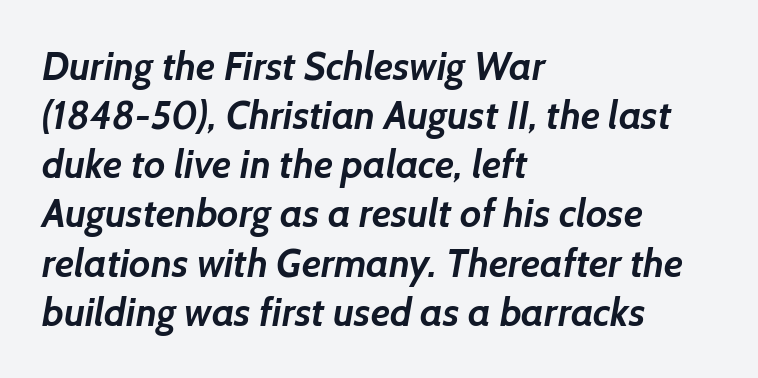
{"serif": "no", "bold": "yes", "weight": "semibold", "width": "normal", "stroke_contrast": "low", "x_height": "medium", "monospaced": "no", "underline": "no", "align": "left", "line_spacing": "normal", "line_spacing_ratio": 1.26, "letter_spacing": "normal", "letter_spacing_em": 0.0, "glyph_px": 39}
